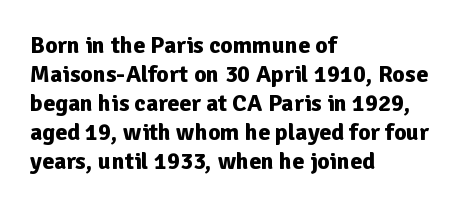
Q: Is the text bold? A: Yes.
Q: Is the text italic (slanted)? A: No, it is upright.
Q: Is the text underlined? A: No.
Q: How is the paragraph aligned? A: Left-aligned.
Q: Is the spacing between letters normal or unusually wide? A: Normal.
